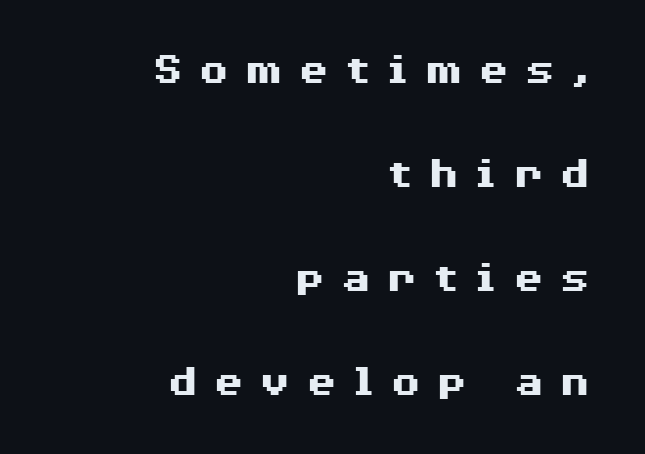
Q: Is the text bold? A: Yes.
Q: Is the text italic (slanted)? A: No, it is upright.
Q: Is the typeface a serif or a sans-serif typeface? A: Sans-serif.
Q: Is the text underlined? A: No.
Q: How is the paragraph aligned? A: Right-aligned.
Q: Is the spacing between letters normal or unusually wide? A: Unusually wide.
Q: Is the spacing between lines tight, normal or loose? A: Loose.
Q: Width (condensed, normal, or wide)? A: Wide.
Q: Stroke contrast? A: Medium.
Q: x-height? A: Medium.
Q: Monospaced? A: No.
